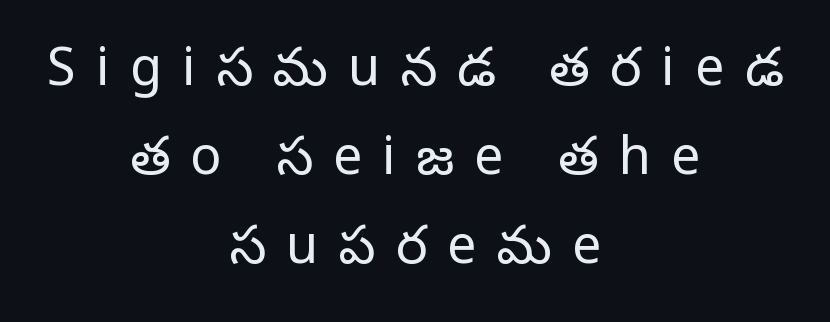
The image shows 52 px regular-weight serif type, upright; set centered, line spacing 1.71x, unusually wide letter spacing (+0.39 em), not underlined; low stroke contrast and a large x-height.
